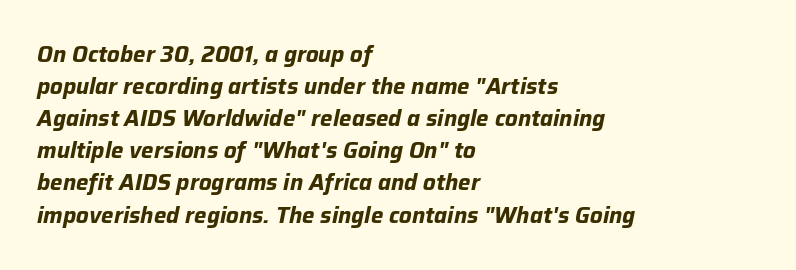
Q: Is the text bold? A: Yes.
Q: Is the text italic (slanted)? A: Yes, it leans right by about 12 degrees.
Q: Is the text underlined? A: No.
Q: How is the paragraph aligned? A: Left-aligned.
Q: Is the spacing between letters normal or unusually wide? A: Normal.
Q: Is the spacing between lines tight, normal or loose? A: Normal.
